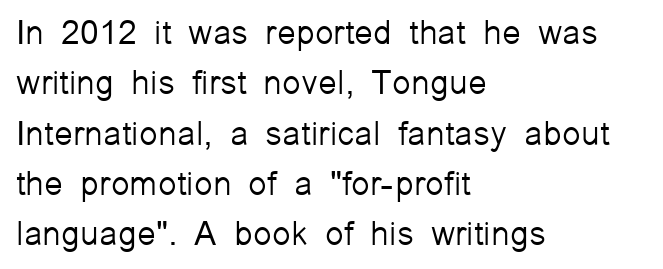
{"serif": "no", "italic": "no", "bold": "no", "weight": "light", "width": "normal", "stroke_contrast": "low", "x_height": "medium", "monospaced": "no", "underline": "no", "align": "left", "line_spacing": "normal", "line_spacing_ratio": 1.48, "letter_spacing": "normal", "letter_spacing_em": 0.0, "glyph_px": 34}
